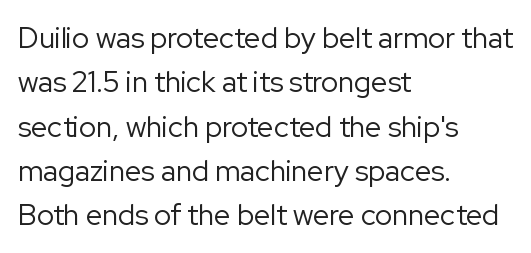
The image shows 29 px regular-weight sans-serif type, upright; set left-aligned, normal line spacing (1.53x), normal letter spacing, not underlined; low stroke contrast and a medium x-height.
